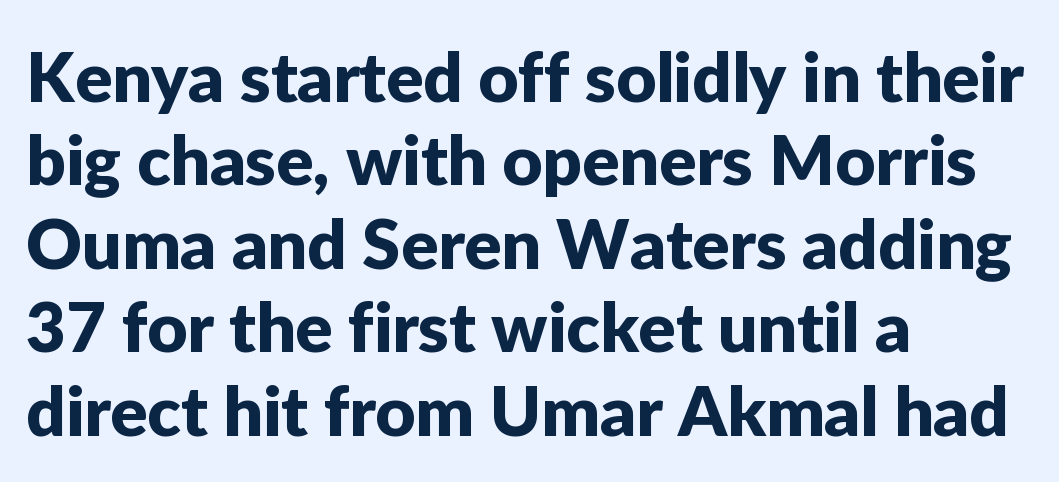
Q: Is the text italic (slanted)? A: No, it is upright.
Q: Is the typeface a serif or a sans-serif typeface? A: Sans-serif.
Q: Is the text underlined? A: No.
Q: How is the paragraph aligned? A: Left-aligned.
Q: Is the spacing between letters normal or unusually wide? A: Normal.
Q: Width (condensed, normal, or wide)? A: Normal.
Q: Stroke contrast? A: Low.
Q: x-height? A: Medium.
Q: Monospaced? A: No.
